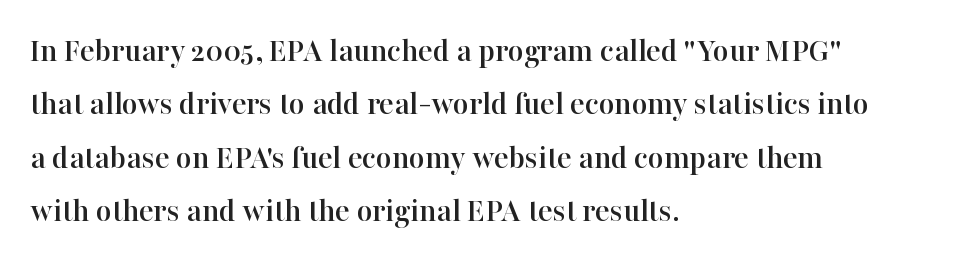
Q: Is the text italic (slanted)? A: No, it is upright.
Q: Is the typeface a serif or a sans-serif typeface? A: Serif.
Q: Is the text underlined? A: No.
Q: How is the paragraph aligned? A: Left-aligned.
Q: Is the spacing between letters normal or unusually wide? A: Normal.
Q: Is the spacing between lines tight, normal or loose? A: Normal.
Q: Width (condensed, normal, or wide)? A: Normal.
Q: Stroke contrast? A: High.
Q: x-height? A: Medium.
Q: Monospaced? A: No.
